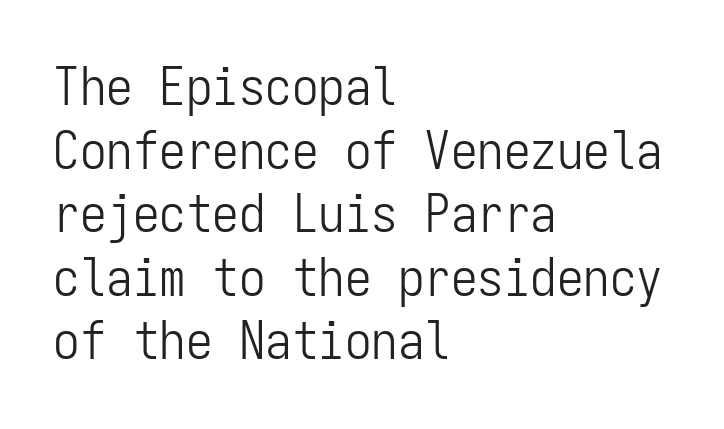
The image shows 53 px light, condensed sans-serif type, upright, monospaced; set left-aligned, line spacing 1.2x, normal letter spacing, not underlined; low stroke contrast and a medium x-height.
